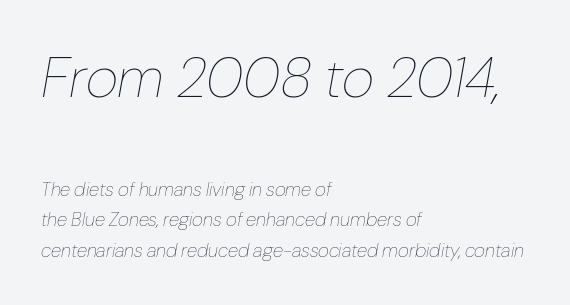
{"italic": "yes", "lean": "right", "slant_degrees": 10, "bold": "no", "weight": "thin", "width": "normal", "stroke_contrast": "low", "x_height": "medium", "monospaced": "no", "underline": "no", "align": "left", "line_spacing": "normal", "line_spacing_ratio": 1.62, "letter_spacing": "normal", "letter_spacing_em": 0.0, "larger_block": "first", "size_ratio": 2.95, "glyph_px": 56}
